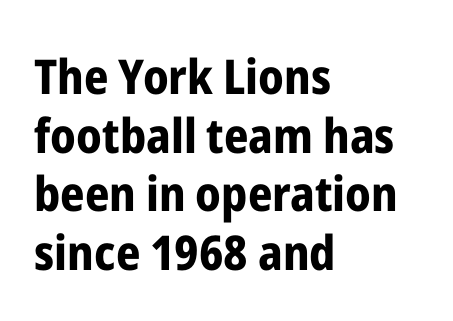
Q: Is the text bold? A: Yes.
Q: Is the text italic (slanted)? A: No, it is upright.
Q: Is the typeface a serif or a sans-serif typeface? A: Sans-serif.
Q: Is the text underlined? A: No.
Q: How is the paragraph aligned? A: Left-aligned.
Q: Is the spacing between letters normal or unusually wide? A: Normal.
Q: Width (condensed, normal, or wide)? A: Condensed.
Q: Stroke contrast? A: Low.
Q: x-height? A: Medium.
Q: Monospaced? A: No.
